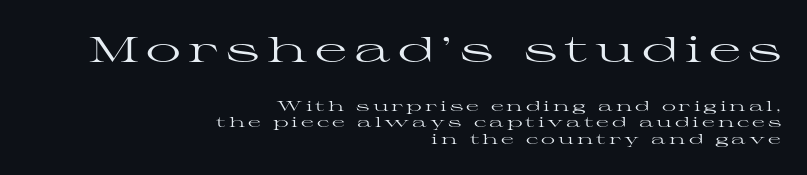
{"serif": "yes", "italic": "no", "bold": "no", "weight": "regular", "width": "wide", "stroke_contrast": "high", "x_height": "medium", "monospaced": "no", "underline": "no", "align": "right", "line_spacing_ratio": 1.19, "letter_spacing": "wide", "letter_spacing_em": 0.21, "larger_block": "first", "size_ratio": 2.5, "glyph_px": 35}
